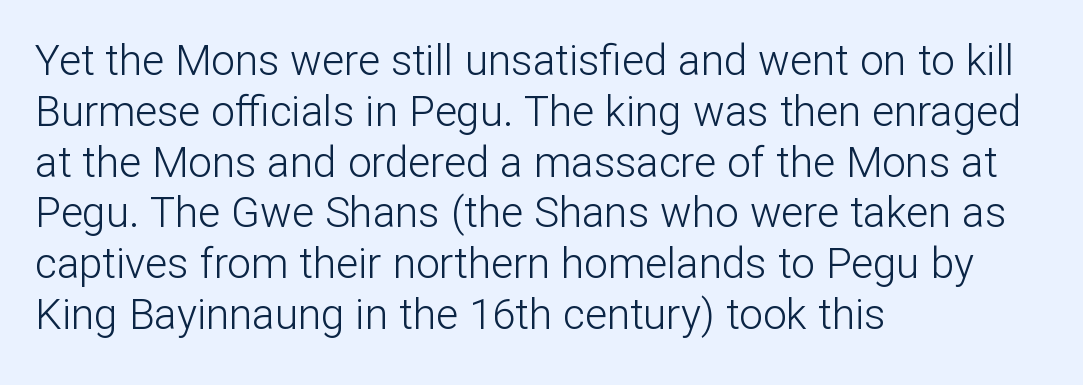
{"serif": "no", "italic": "no", "bold": "no", "weight": "light", "width": "normal", "stroke_contrast": "low", "x_height": "medium", "monospaced": "no", "underline": "no", "align": "left", "line_spacing_ratio": 1.21, "letter_spacing": "normal", "letter_spacing_em": 0.0, "glyph_px": 42}
